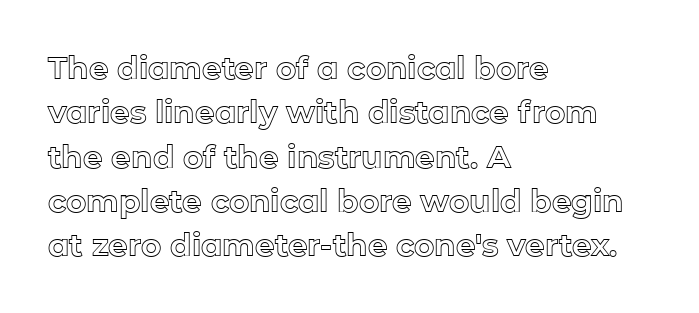
Q: Is the text italic (slanted)? A: No, it is upright.
Q: Is the text underlined? A: No.
Q: How is the paragraph aligned? A: Left-aligned.
Q: Is the spacing between letters normal or unusually wide? A: Normal.
Q: Is the spacing between lines tight, normal or loose? A: Normal.
Q: Width (condensed, normal, or wide)? A: Normal.
Q: x-height? A: Medium.
Q: Monospaced? A: No.
